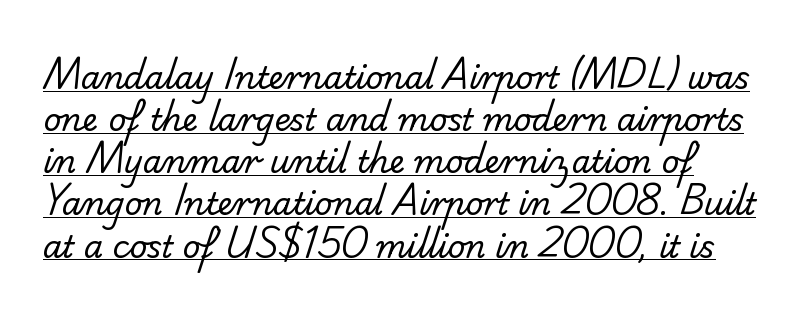
The image shows 31 px regular-weight sans-serif type; set normal line spacing (1.36x), normal letter spacing, underlined; low stroke contrast and a small x-height.
